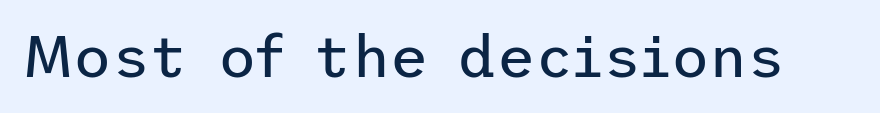
{"serif": "no", "italic": "no", "bold": "no", "weight": "regular", "width": "normal", "stroke_contrast": "low", "x_height": "medium", "underline": "no", "letter_spacing": "normal", "letter_spacing_em": 0.0, "glyph_px": 59}
